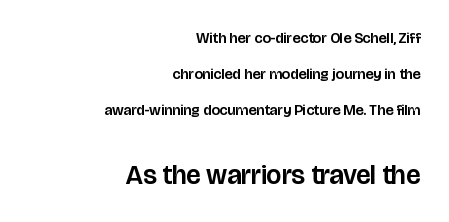
{"italic": "no", "underline": "no", "align": "right", "line_spacing": "loose", "line_spacing_ratio": 2.39, "letter_spacing": "normal", "letter_spacing_em": 0.0, "larger_block": "second", "size_ratio": 1.8, "glyph_px": 27}
